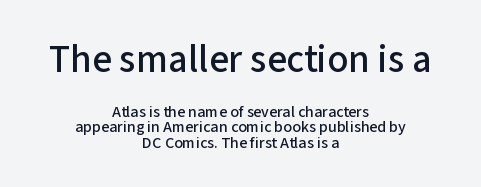
Which of the two is more prominent by size? The first, at the top. These lines keep a tight, regular rhythm from letter to letter. The passage shown stacks its lines with hardly any gap. Check the space under the baseline: it is left empty. Compared with a flush-left layout, this one balances lines on the center instead. Varying glyph widths throughout — classic text-font behaviour.
